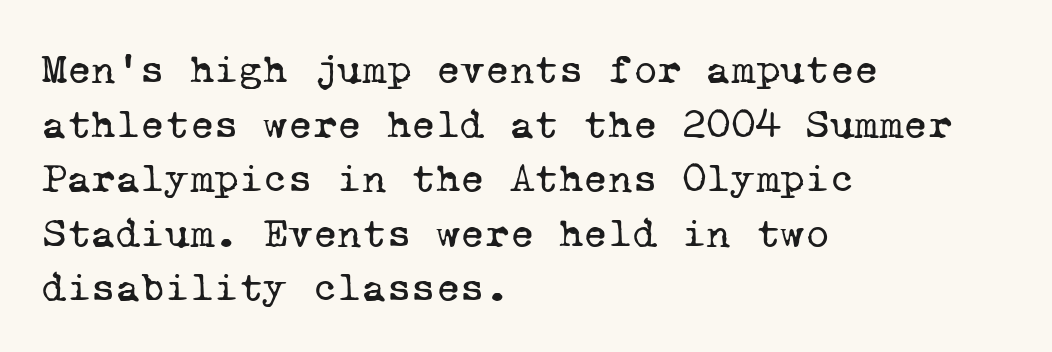
{"serif": "yes", "bold": "no", "weight": "regular", "width": "normal", "stroke_contrast": "low", "x_height": "medium", "monospaced": "yes", "underline": "no", "align": "left", "line_spacing": "normal", "line_spacing_ratio": 1.3, "letter_spacing": "normal", "letter_spacing_em": 0.0, "glyph_px": 42}
